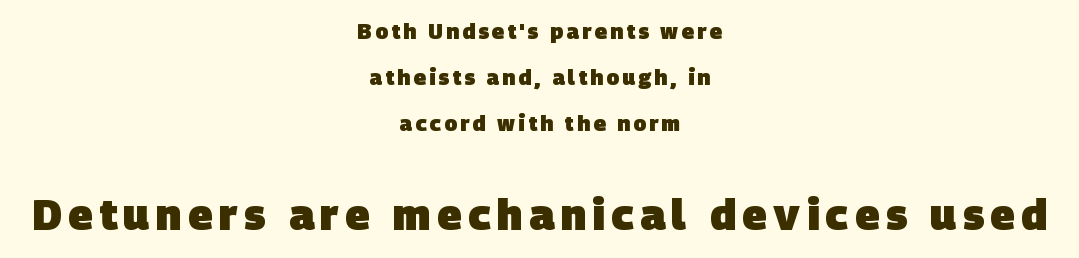
If you folded the block vertically in half, each line would mirror itself in length. Typographic density is high because the face is bold. Larger block? The one below; the one above is distinctly smaller. This rendering features lettering with no underline. The rendering uses a large line-height, opening up the rows.
